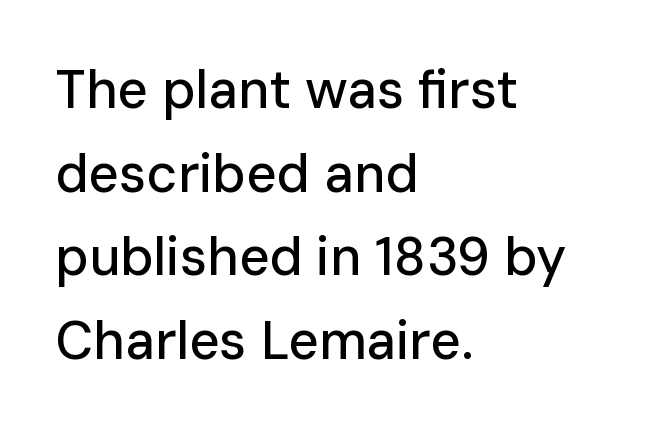
Q: Is the text italic (slanted)? A: No, it is upright.
Q: Is the typeface a serif or a sans-serif typeface? A: Sans-serif.
Q: Is the text underlined? A: No.
Q: How is the paragraph aligned? A: Left-aligned.
Q: Is the spacing between letters normal or unusually wide? A: Normal.
Q: Is the spacing between lines tight, normal or loose? A: Normal.
Q: Width (condensed, normal, or wide)? A: Normal.
Q: Stroke contrast? A: Low.
Q: x-height? A: Medium.
Q: Monospaced? A: No.
